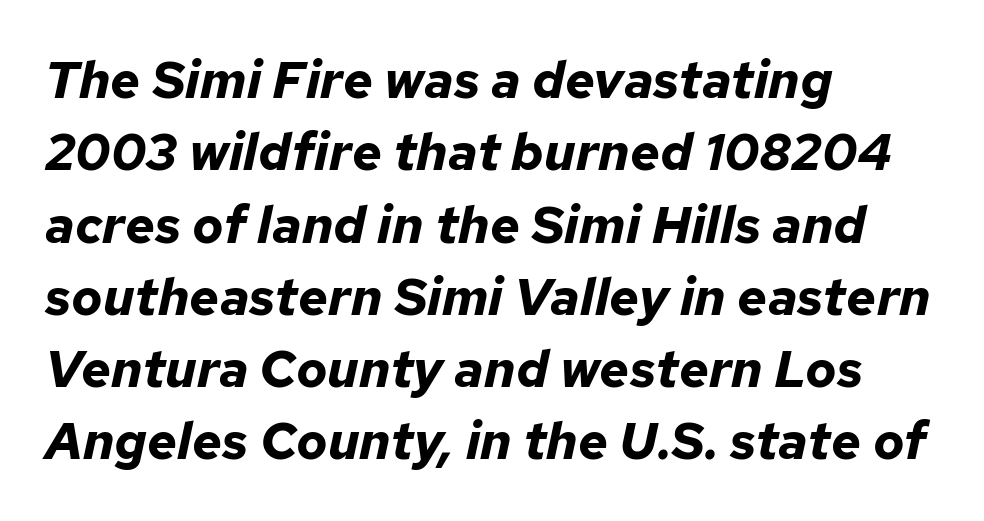
{"italic": "yes", "lean": "right", "slant_degrees": 12, "bold": "yes", "weight": "bold", "width": "normal", "stroke_contrast": "low", "x_height": "medium", "monospaced": "no", "underline": "no", "align": "left", "line_spacing": "normal", "line_spacing_ratio": 1.39, "letter_spacing": "normal", "letter_spacing_em": 0.0, "glyph_px": 52}
